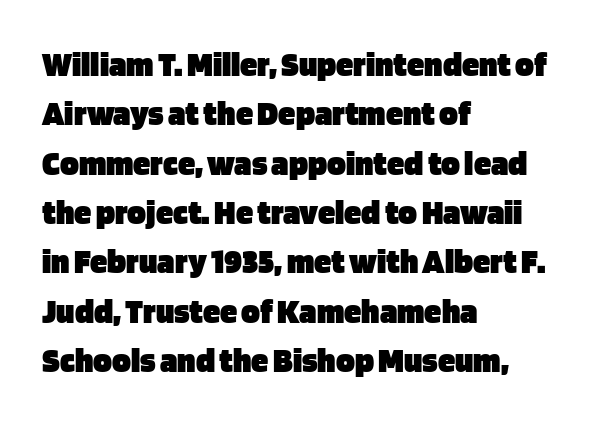
Q: Is the text bold? A: Yes.
Q: Is the text italic (slanted)? A: No, it is upright.
Q: Is the typeface a serif or a sans-serif typeface? A: Sans-serif.
Q: Is the text underlined? A: No.
Q: How is the paragraph aligned? A: Left-aligned.
Q: Is the spacing between letters normal or unusually wide? A: Normal.
Q: Is the spacing between lines tight, normal or loose? A: Normal.
Q: Width (condensed, normal, or wide)? A: Normal.
Q: Stroke contrast? A: Low.
Q: x-height? A: Large.
Q: Monospaced? A: No.
